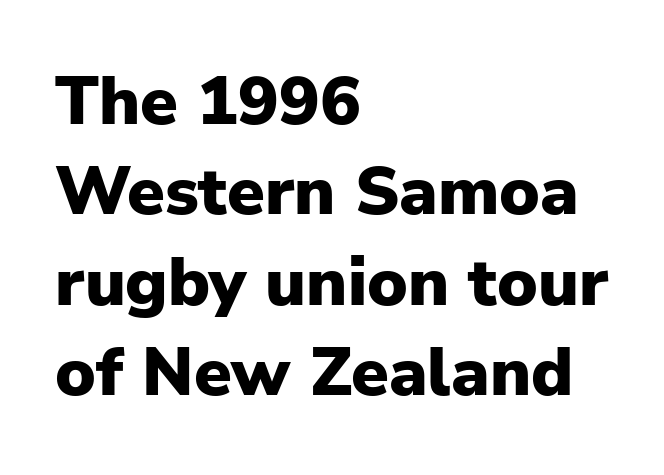
The image shows 68 px heavy sans-serif type, upright; set left-aligned, normal line spacing (1.33x), normal letter spacing, not underlined; low stroke contrast and a medium x-height.
